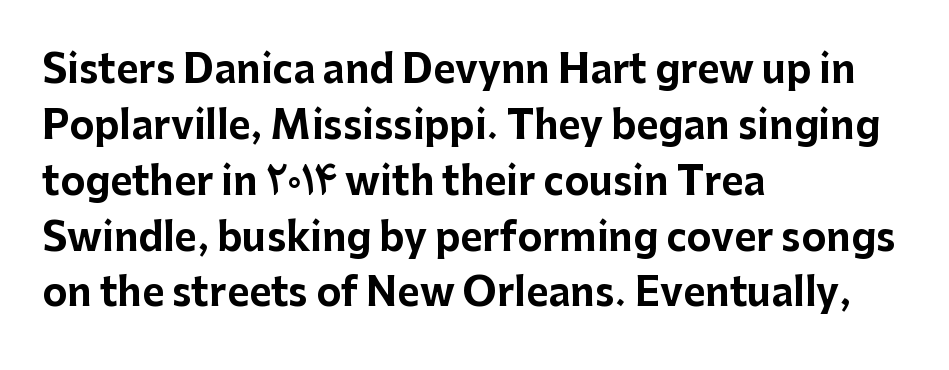
{"serif": "no", "italic": "no", "bold": "yes", "weight": "bold", "width": "normal", "stroke_contrast": "low", "x_height": "medium", "monospaced": "no", "underline": "no", "align": "left", "line_spacing": "normal", "line_spacing_ratio": 1.47, "letter_spacing": "normal", "letter_spacing_em": 0.0, "glyph_px": 38}
